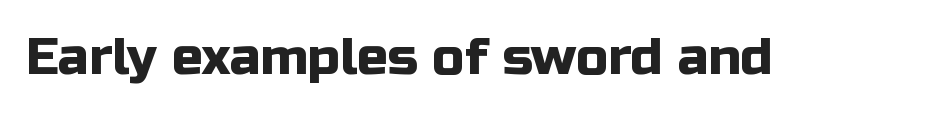
Spacing between characters is what you'd get straight out of the box. The glyphs are unaccompanied by any horizontal stroke below them. Upright lettering throughout. Observe the absence of serifs on each vertical stroke in this sample. Think of a printed novel: that variable character pitch is what you see here.
